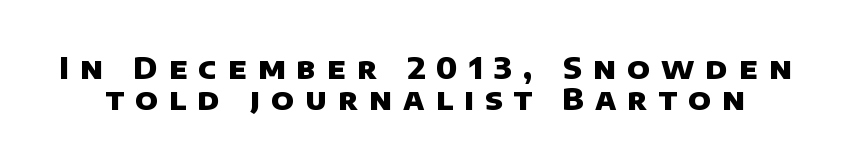
{"serif": "no", "bold": "yes", "weight": "heavy", "width": "normal", "stroke_contrast": "low", "x_height": "large", "monospaced": "no", "underline": "no", "line_spacing": "tight", "line_spacing_ratio": 1.04, "letter_spacing": "wide", "letter_spacing_em": 0.37, "glyph_px": 30}
